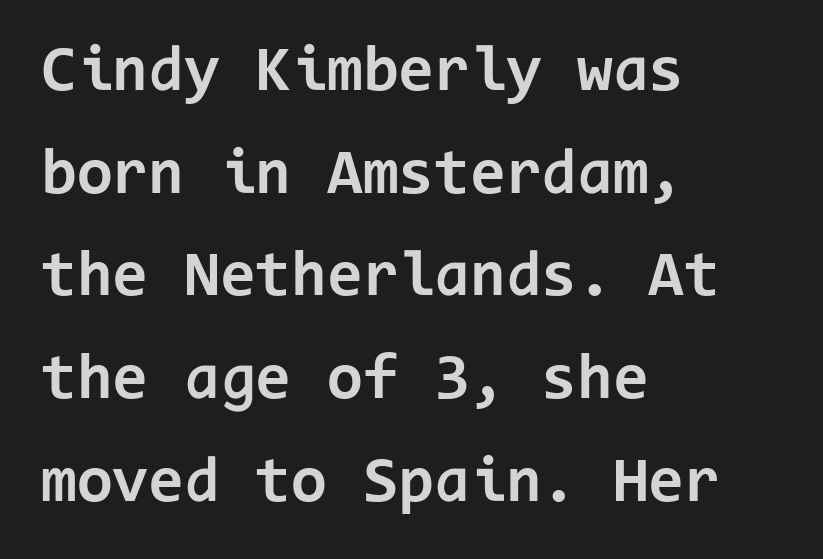
{"serif": "no", "italic": "no", "bold": "yes", "weight": "bold", "width": "normal", "stroke_contrast": "low", "x_height": "medium", "monospaced": "yes", "underline": "no", "align": "left", "line_spacing": "normal", "line_spacing_ratio": 1.58, "letter_spacing": "normal", "letter_spacing_em": 0.0, "glyph_px": 65}
